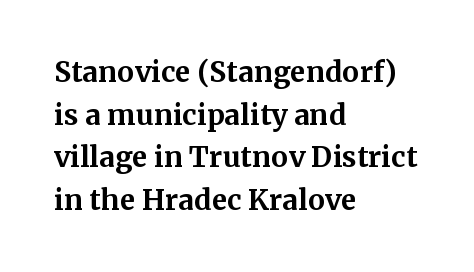
Is the letter spacing exaggerated? No — it looks like the ordinary default. Is this a fixed-width face? No — the glyphs have proportional, varying widths. The typography opts for an upright posture over an oblique one. The compositor pushed each line to the left boundary.
